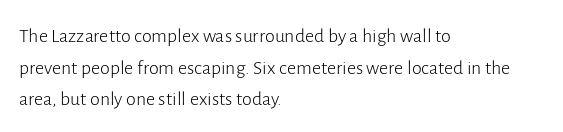
Teacher's note: observe the even left margin — that is flush-left alignment. The passage shown is not underscored anywhere. The rendering uses a moderate line-height, typical for paragraphs. Ascenders rise straight up at ninety degrees. Nobody touched the tracking dial on this one.
